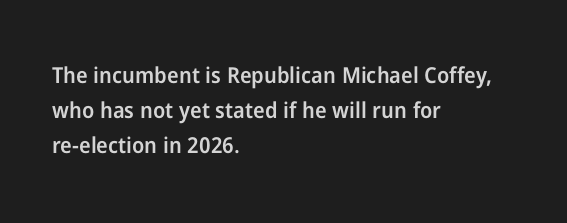
The ragged edge is on the right, which tells us the setting is flush left. If you measured baseline to baseline, you'd find a middling distance. Underlining? Definitely not there. The letters are semibold — heavier than regular but short of a full bold. Style check: upright. Inter-character spacing is left at the font's built-in metrics.
